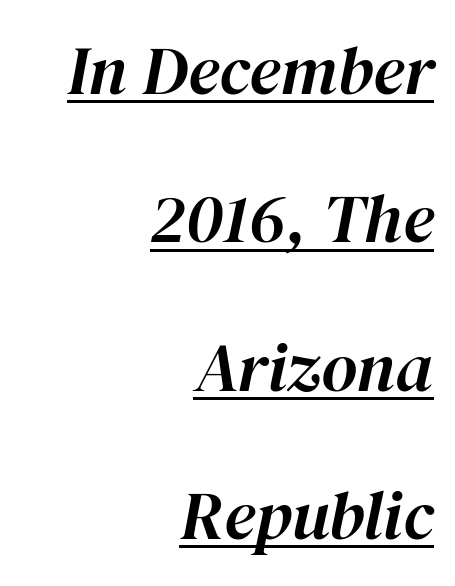
Quick note: interline space is abundant. These characters rest on top of a visible drawn line. Notice how the passage keeps a crisp vertical edge on the right only. Is the letter spacing exaggerated? No — it looks like the ordinary default.
